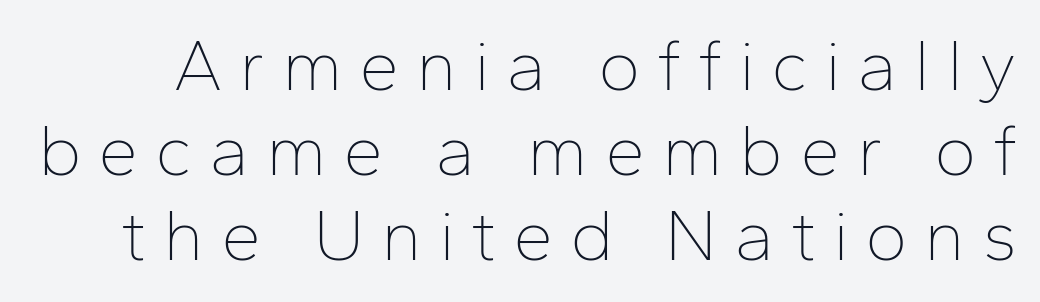
The image shows 72 px thin sans-serif type, upright; set line spacing 1.18x, unusually wide letter spacing (+0.23 em), not underlined; low stroke contrast and a medium x-height.
